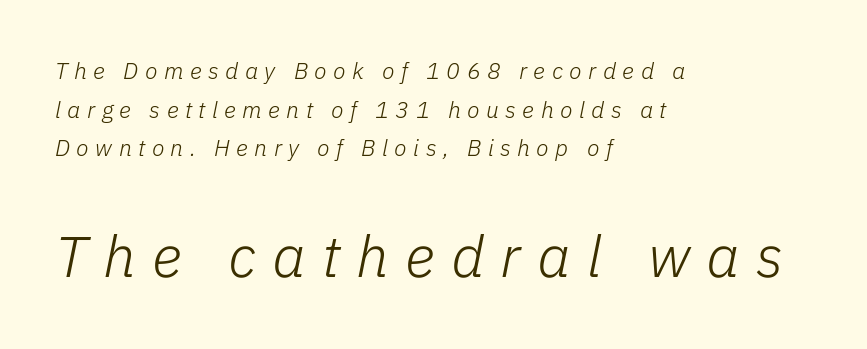
Stems here are at most as thick as an everyday book face. Someone cranked the tracking dial way up on this one. Has an underline been added? It has not. Leading matches the norm, producing a regular column. Is the type slanted? Yes — the strokes lean at a clear angle.
